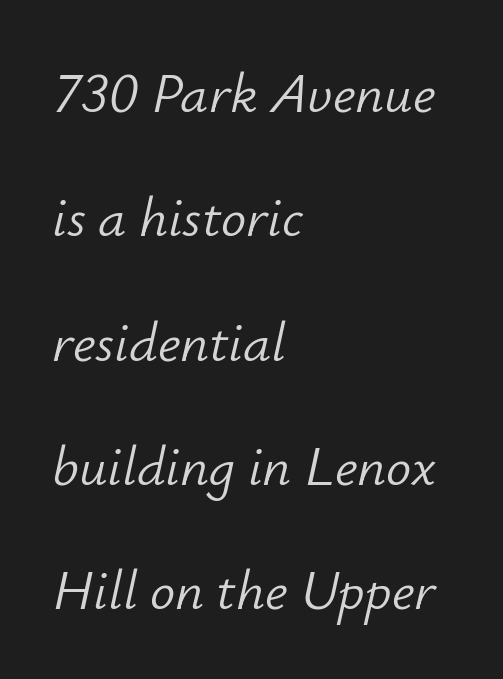
The image shows 56 px light type, italic (leaning right); set left-aligned, loose line spacing (2.22x), normal letter spacing, not underlined; low stroke contrast and a small x-height.
